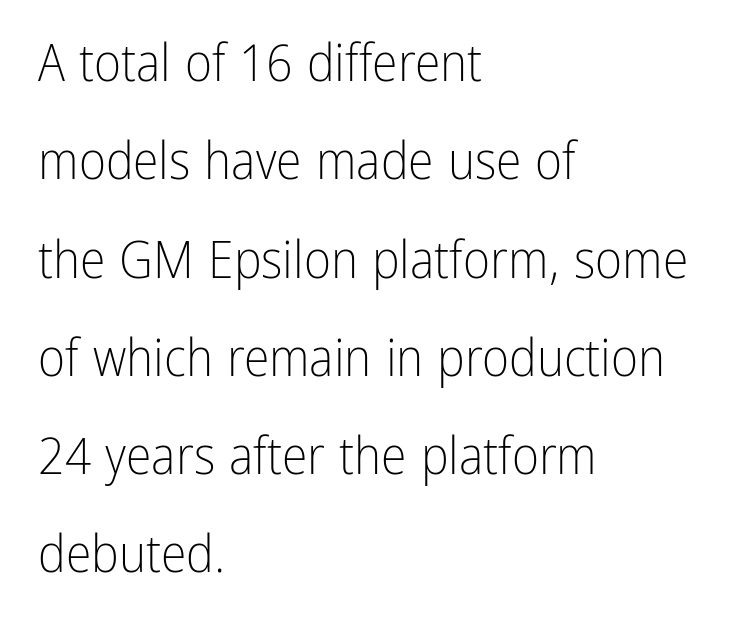
The passage shown is typeset with a sans-serif family. The face used here is proportionally spaced, like ordinary book or web type. The strokes are not fattened; the text isn't bold. Upright lettering throughout. Teacher's note: observe the even left margin — that is flush-left alignment.
